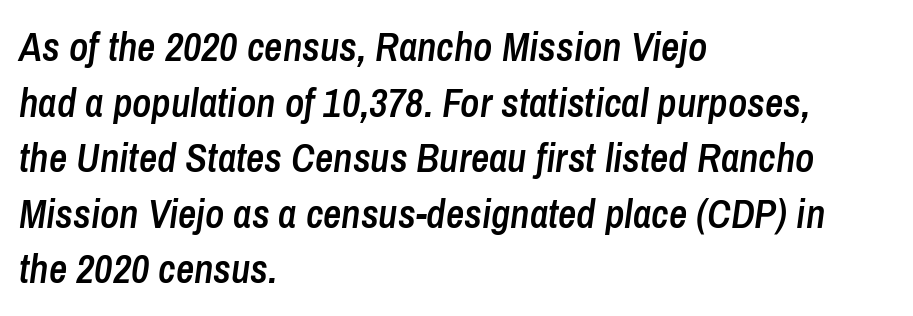
The image shows 40 px semibold, condensed type, italic (leaning right); set left-aligned, normal line spacing (1.39x), normal letter spacing, not underlined; low stroke contrast and a medium x-height.
